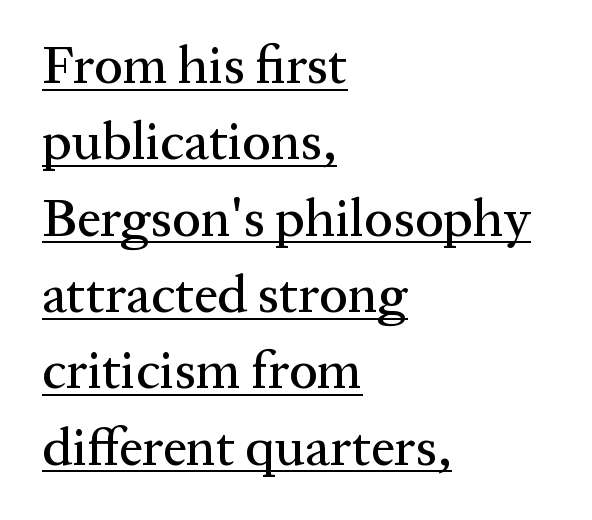
The image shows 53 px serif type, upright; set left-aligned, normal line spacing (1.44x), normal letter spacing, underlined; medium stroke contrast and a medium x-height.
